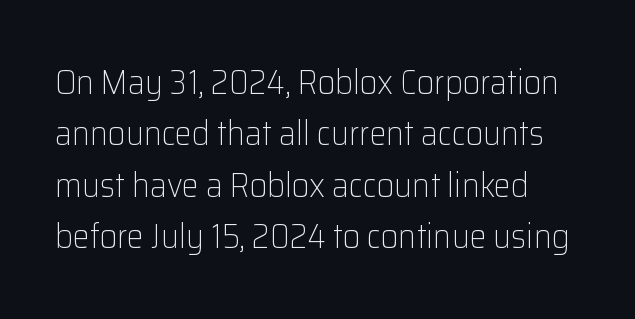
Line spacing here is normal. Look at the bottom of the vertical strokes: they stop flat, with no serifs. The face looks like a standard text weight, possibly lighter. Tall strokes in this sample are plumb rather than angled. Letter spacing: default. The glyphs are unaccompanied by any horizontal stroke below them.
